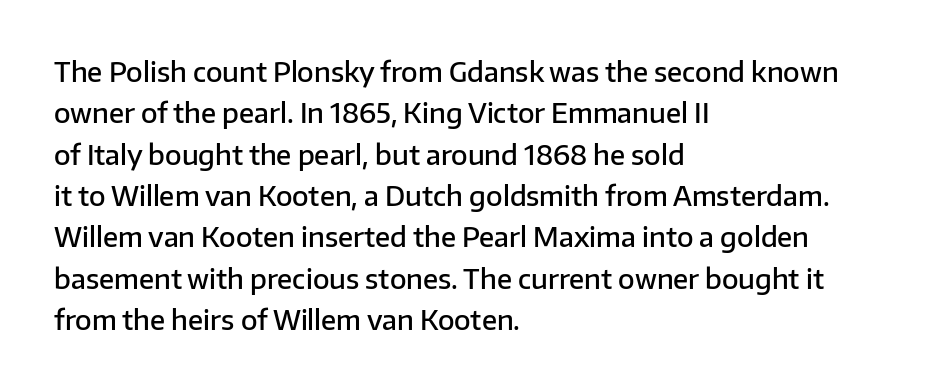
Q: Is the text bold? A: Semi-bold.
Q: Is the text italic (slanted)? A: No, it is upright.
Q: Is the text underlined? A: No.
Q: How is the paragraph aligned? A: Left-aligned.
Q: Is the spacing between letters normal or unusually wide? A: Normal.
Q: Is the spacing between lines tight, normal or loose? A: Normal.
